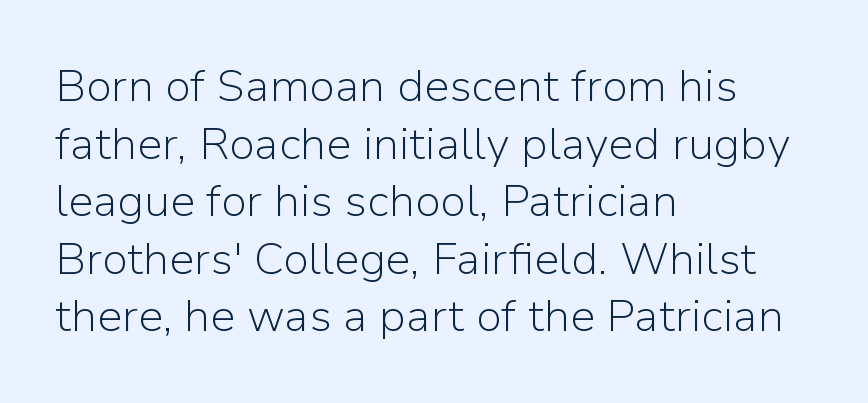
Weight: regular or lighter. The type family on display is of the sans-serif kind. Ordinary non-slanted type is in use. Default kerning and tracking; the words read as compact shapes. The passage shown is not underscored anywhere.
